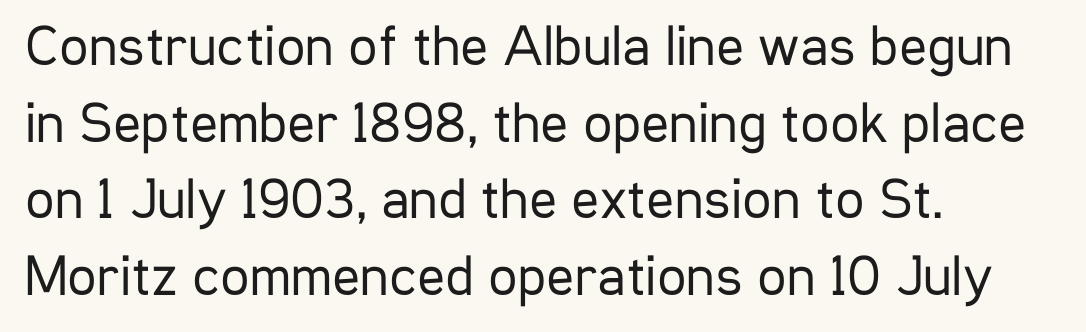
{"serif": "no", "italic": "no", "bold": "no", "weight": "regular", "width": "condensed", "stroke_contrast": "low", "x_height": "medium", "monospaced": "no", "underline": "no", "align": "left", "line_spacing": "normal", "line_spacing_ratio": 1.32, "letter_spacing": "normal", "letter_spacing_em": 0.0, "glyph_px": 58}
